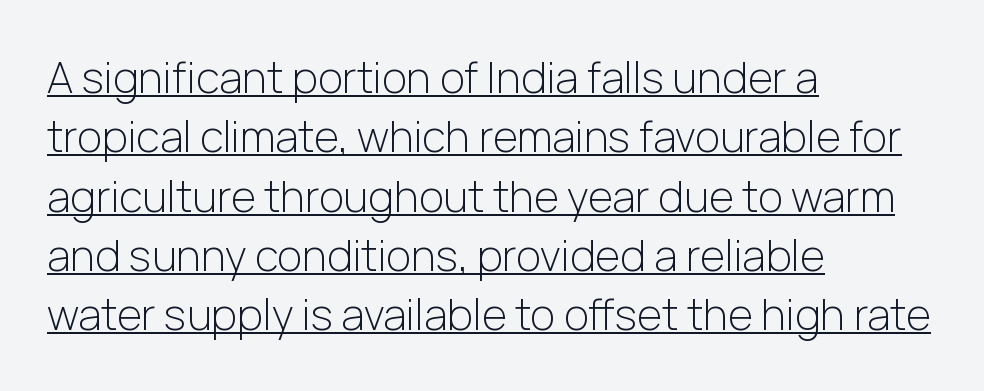
Left-aligned paragraph, ragged on the right. How would I describe the line gaps? Plain and ordinary. The passage shown is typed in a proportional face where columns would drift. Underlining? Definitely there.
